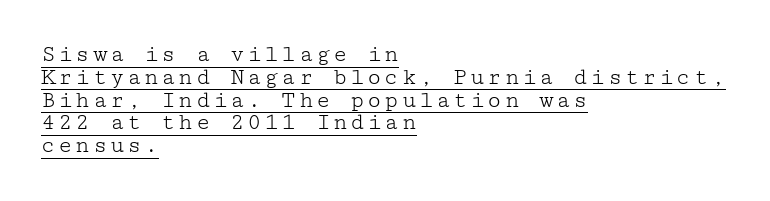
Q: Is the text bold? A: No.
Q: Is the text italic (slanted)? A: No, it is upright.
Q: Is the text underlined? A: Yes.
Q: How is the paragraph aligned? A: Left-aligned.
Q: Is the spacing between lines tight, normal or loose? A: Tight.
